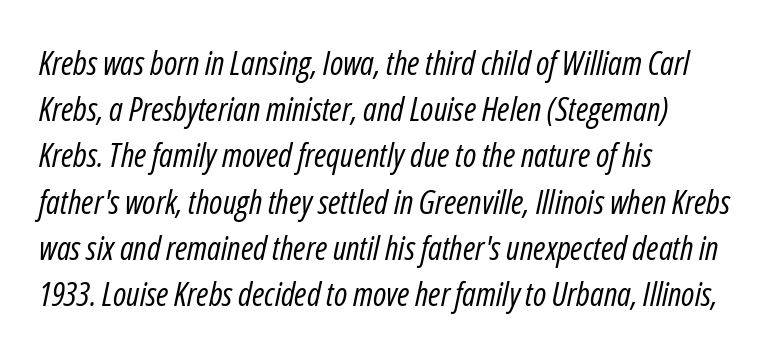
The image shows 33 px regular-weight, condensed type, italic (leaning right); set left-aligned, normal line spacing (1.4x), normal letter spacing, not underlined; low stroke contrast and a medium x-height.
